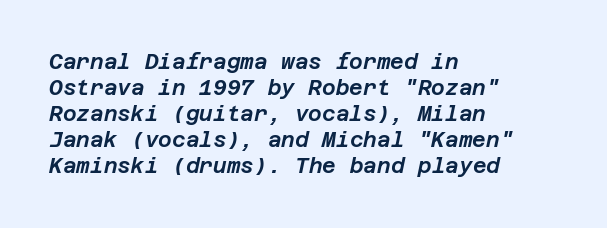
The image shows 21 px text type, italic (leaning right); set left-aligned, line spacing 1.24x, normal letter spacing, not underlined.
